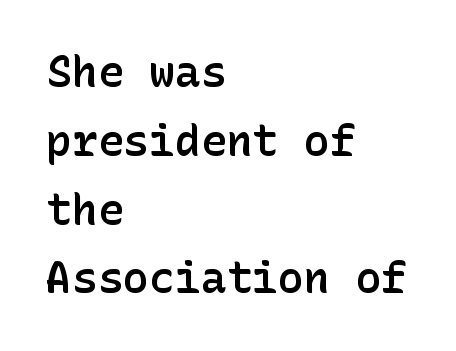
Q: Is the text bold? A: Semi-bold.
Q: Is the text italic (slanted)? A: No, it is upright.
Q: Is the typeface a serif or a sans-serif typeface? A: Sans-serif.
Q: Is the text underlined? A: No.
Q: How is the paragraph aligned? A: Left-aligned.
Q: Is the spacing between letters normal or unusually wide? A: Normal.
Q: Is the spacing between lines tight, normal or loose? A: Normal.
Q: Width (condensed, normal, or wide)? A: Normal.
Q: Stroke contrast? A: Low.
Q: x-height? A: Medium.
